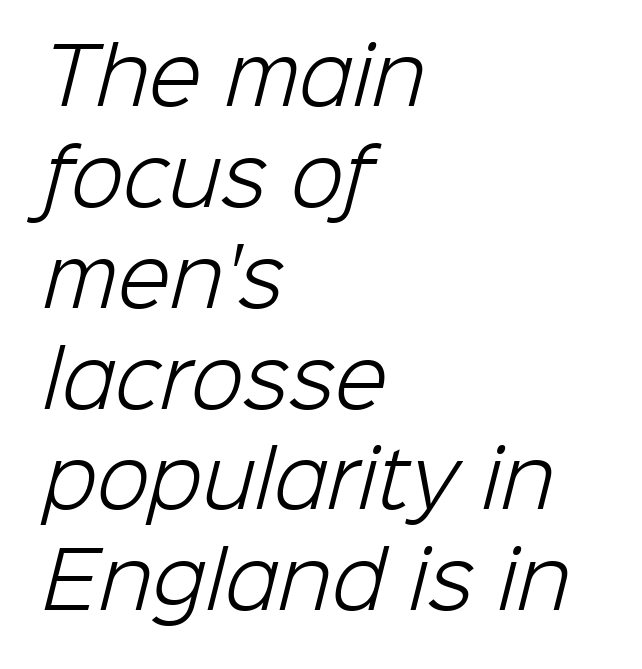
Q: Is the text bold? A: No.
Q: Is the typeface a serif or a sans-serif typeface? A: Sans-serif.
Q: Is the text underlined? A: No.
Q: How is the paragraph aligned? A: Left-aligned.
Q: Is the spacing between letters normal or unusually wide? A: Normal.
Q: Is the spacing between lines tight, normal or loose? A: Normal.
Q: Width (condensed, normal, or wide)? A: Normal.
Q: Stroke contrast? A: Low.
Q: x-height? A: Medium.
Q: Monospaced? A: No.
